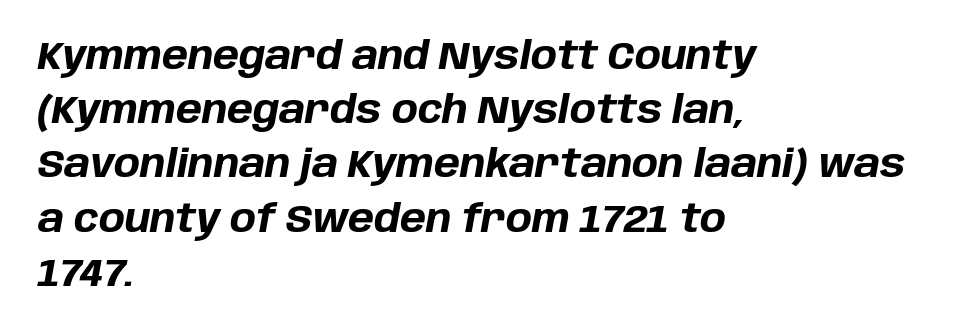
Q: Is the text bold? A: Yes.
Q: Is the text italic (slanted)? A: Yes, it leans right by about 10 degrees.
Q: Is the text underlined? A: No.
Q: How is the paragraph aligned? A: Left-aligned.
Q: Is the spacing between letters normal or unusually wide? A: Normal.
Q: Is the spacing between lines tight, normal or loose? A: Normal.
Q: Width (condensed, normal, or wide)? A: Normal.
Q: Stroke contrast? A: Low.
Q: x-height? A: Large.
Q: Monospaced? A: No.
